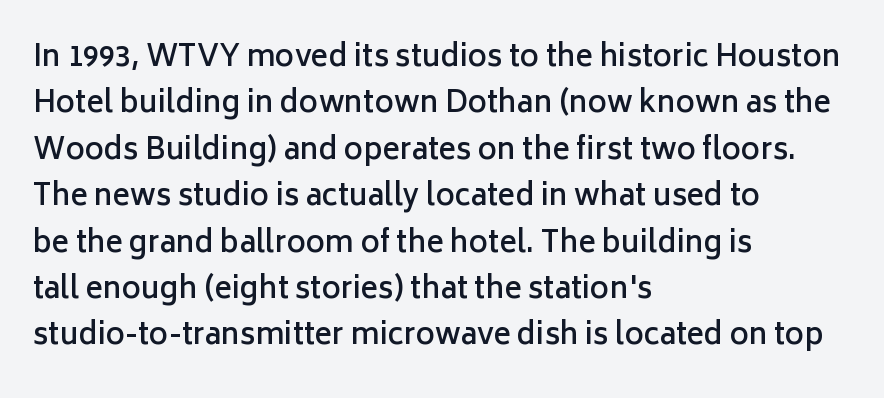
A classic flush-left, rag-right setting is used for this passage. Bare-footed words on every line. The passage shown is semibold, sitting just below true bold. The specimen reads as upright at a glance.
